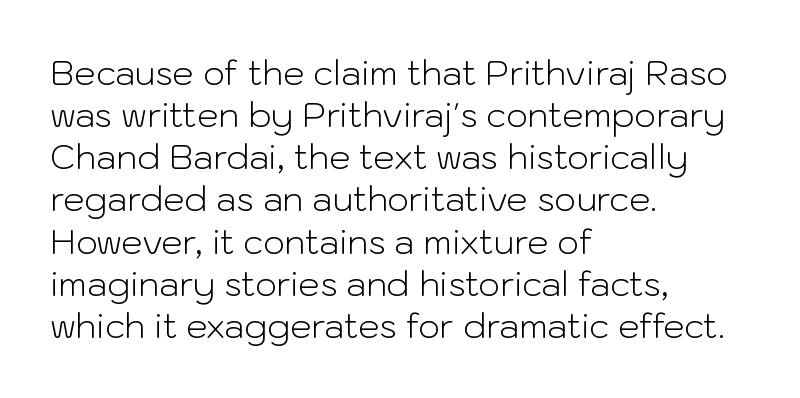
Q: Is the text bold? A: No.
Q: Is the text italic (slanted)? A: No, it is upright.
Q: Is the typeface a serif or a sans-serif typeface? A: Sans-serif.
Q: Is the text underlined? A: No.
Q: How is the paragraph aligned? A: Left-aligned.
Q: Is the spacing between letters normal or unusually wide? A: Normal.
Q: Width (condensed, normal, or wide)? A: Normal.
Q: Stroke contrast? A: Low.
Q: x-height? A: Medium.
Q: Monospaced? A: No.
